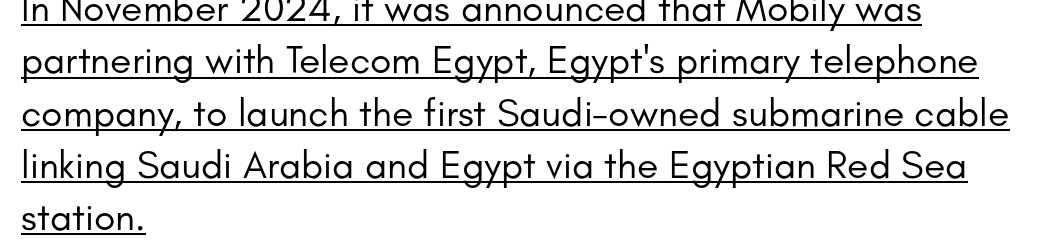
The image shows 39 px regular-weight sans-serif type, upright; set left-aligned, normal line spacing (1.34x), normal letter spacing, underlined; low stroke contrast and a small x-height.
